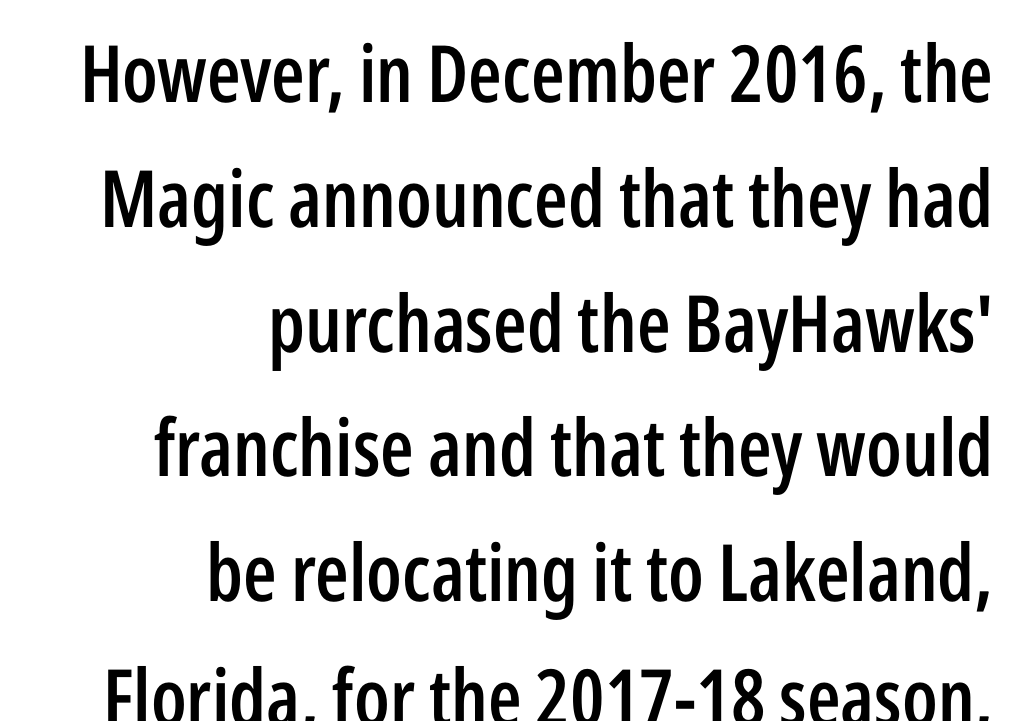
Q: Is the text bold? A: Semi-bold.
Q: Is the text italic (slanted)? A: No, it is upright.
Q: Is the typeface a serif or a sans-serif typeface? A: Sans-serif.
Q: Is the text underlined? A: No.
Q: How is the paragraph aligned? A: Right-aligned.
Q: Is the spacing between letters normal or unusually wide? A: Normal.
Q: Is the spacing between lines tight, normal or loose? A: Normal.
Q: Width (condensed, normal, or wide)? A: Condensed.
Q: Stroke contrast? A: Low.
Q: x-height? A: Medium.
Q: Monospaced? A: No.
